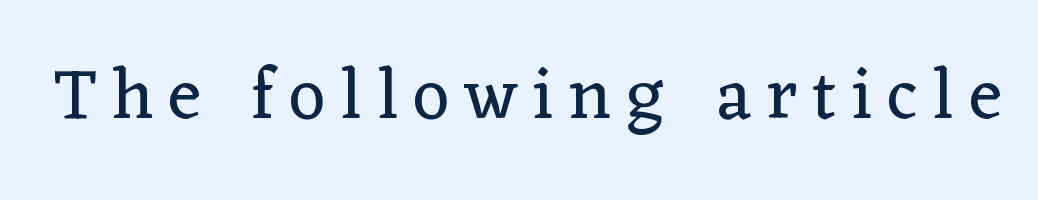
Q: Is the text bold? A: No.
Q: Is the text italic (slanted)? A: No, it is upright.
Q: Is the typeface a serif or a sans-serif typeface? A: Serif.
Q: Is the text underlined? A: No.
Q: Is the spacing between letters normal or unusually wide? A: Unusually wide.
Q: Width (condensed, normal, or wide)? A: Normal.
Q: Stroke contrast? A: Low.
Q: x-height? A: Medium.
Q: Monospaced? A: No.
